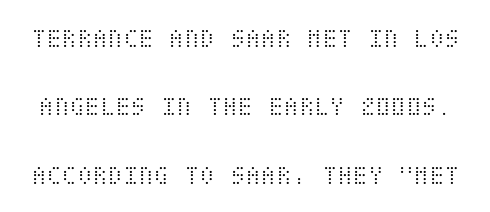
Rendered with straight, roman letterforms. The line texture is even and compact thanks to regular tracking. A typesetter would call this leading open, well beyond the default. Any mark beneath the type? The region is blank.
